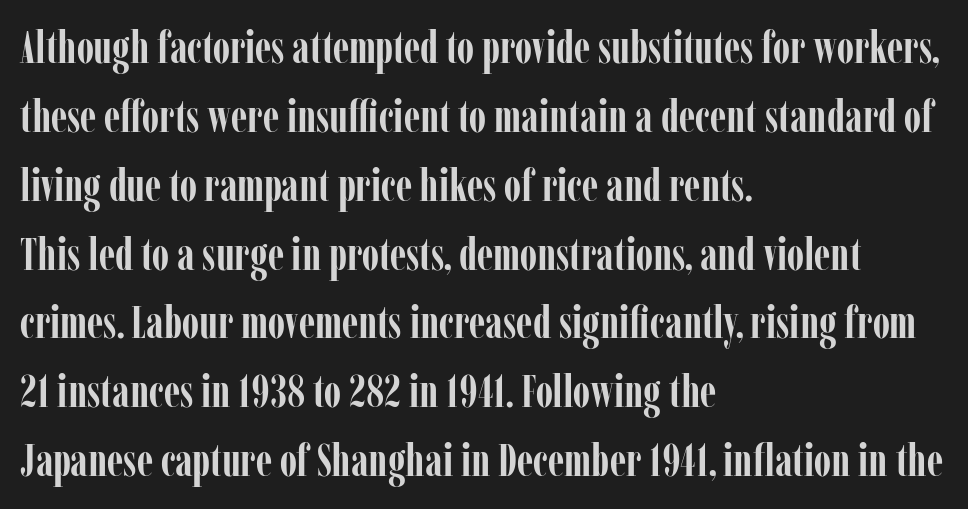
Q: Is the text bold? A: Yes.
Q: Is the text italic (slanted)? A: No, it is upright.
Q: Is the typeface a serif or a sans-serif typeface? A: Serif.
Q: Is the text underlined? A: No.
Q: How is the paragraph aligned? A: Left-aligned.
Q: Is the spacing between letters normal or unusually wide? A: Normal.
Q: Is the spacing between lines tight, normal or loose? A: Normal.
Q: Width (condensed, normal, or wide)? A: Condensed.
Q: Stroke contrast? A: Low.
Q: x-height? A: Medium.
Q: Monospaced? A: No.
